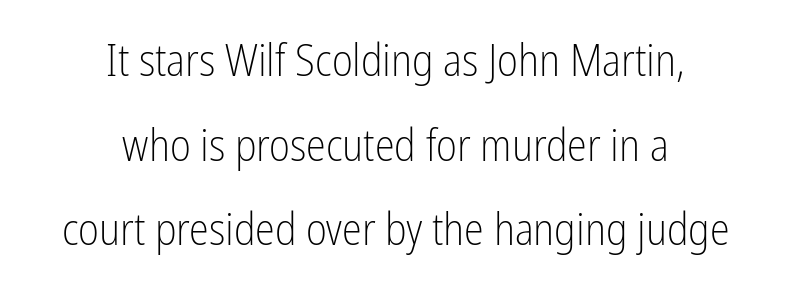
{"serif": "no", "italic": "no", "bold": "no", "weight": "light", "width": "condensed", "stroke_contrast": "low", "x_height": "medium", "monospaced": "no", "underline": "no", "align": "center", "line_spacing_ratio": 1.88, "letter_spacing": "normal", "letter_spacing_em": 0.0, "glyph_px": 45}
